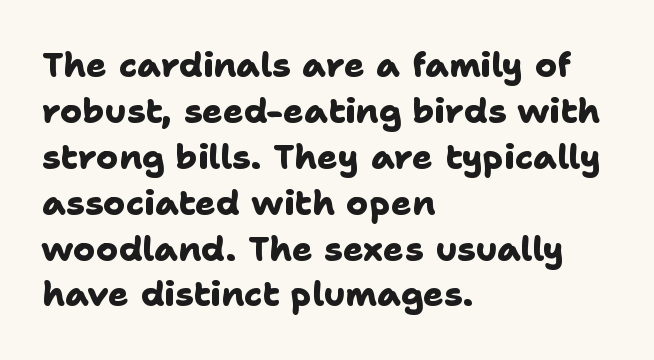
Q: Is the text bold? A: Yes.
Q: Is the typeface a serif or a sans-serif typeface? A: Sans-serif.
Q: Is the text underlined? A: No.
Q: How is the paragraph aligned? A: Left-aligned.
Q: Is the spacing between letters normal or unusually wide? A: Normal.
Q: Is the spacing between lines tight, normal or loose? A: Normal.
Q: Width (condensed, normal, or wide)? A: Normal.
Q: Stroke contrast? A: Low.
Q: x-height? A: Medium.
Q: Monospaced? A: No.
